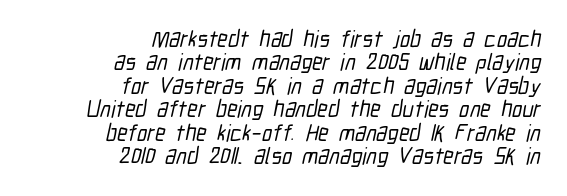
{"underline": "no", "align": "right", "line_spacing": "tight", "line_spacing_ratio": 1.02, "letter_spacing": "normal", "letter_spacing_em": 0.0, "glyph_px": 23}
